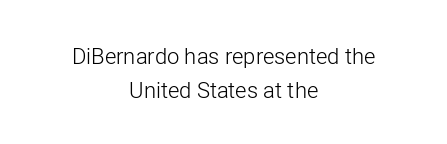
The image shows 22 px text type, upright; set centered, normal line spacing (1.53x), normal letter spacing, not underlined.
